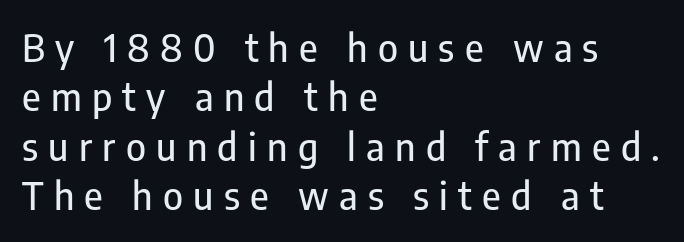
The image shows 38 px condensed sans-serif type, upright; set left-aligned, normal line spacing (1.3x), unusually wide letter spacing (+0.27 em), not underlined; low stroke contrast and a medium x-height.
